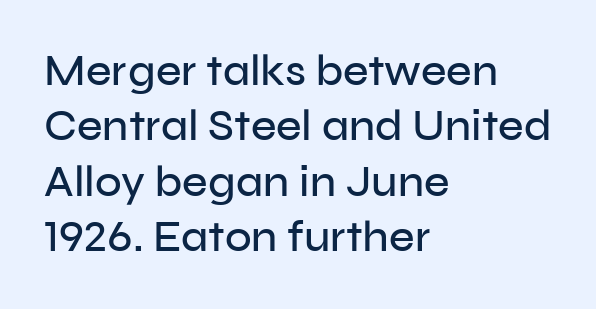
If you drew a line through each stem, it would be perfectly vertical. You can tell from the bare stems that sans-serif type was used. The rendering uses natural spacing where letterforms have individual widths. Caption: standard tracking, unaltered. Short and long lines alike share a common starting point at left. Quick note: underline off.
